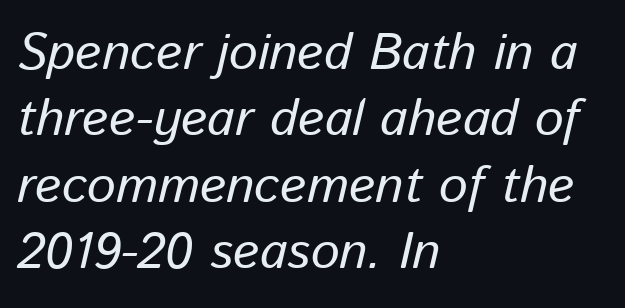
{"italic": "yes", "lean": "right", "slant_degrees": 13, "bold": "no", "weight": "regular", "width": "normal", "stroke_contrast": "low", "x_height": "medium", "monospaced": "no", "underline": "no", "align": "left", "line_spacing": "normal", "line_spacing_ratio": 1.3, "letter_spacing": "normal", "letter_spacing_em": 0.0, "glyph_px": 51}
